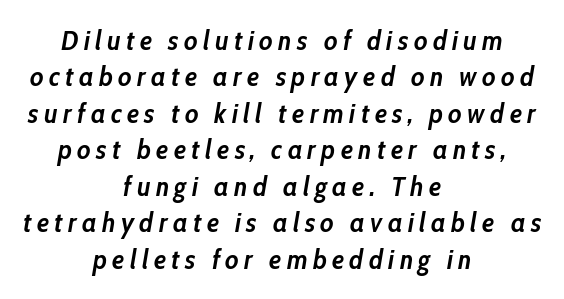
The image shows 27 px bold type, italic (leaning right); set centered, normal line spacing (1.35x), unusually wide letter spacing (+0.2 em), not underlined.
